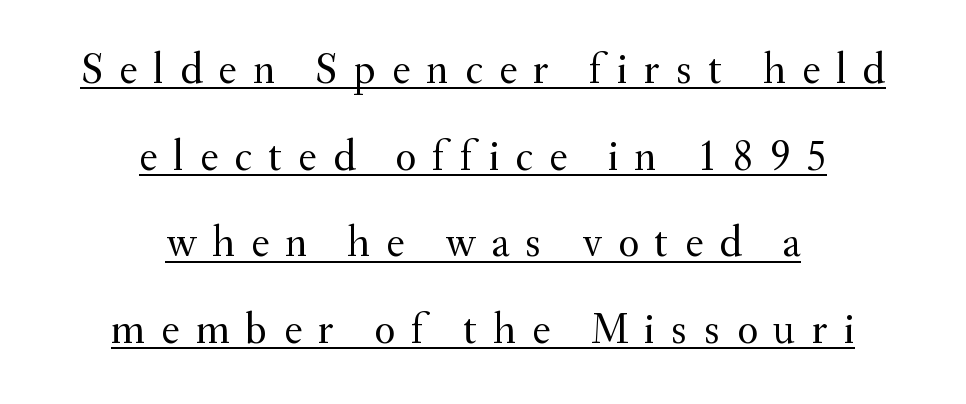
Q: Is the text bold? A: No.
Q: Is the text italic (slanted)? A: No, it is upright.
Q: Is the typeface a serif or a sans-serif typeface? A: Serif.
Q: Is the text underlined? A: Yes.
Q: How is the paragraph aligned? A: Centered.
Q: Is the spacing between letters normal or unusually wide? A: Unusually wide.
Q: Is the spacing between lines tight, normal or loose? A: Loose.
Q: Width (condensed, normal, or wide)? A: Normal.
Q: Stroke contrast? A: Medium.
Q: x-height? A: Small.
Q: Monospaced? A: No.
